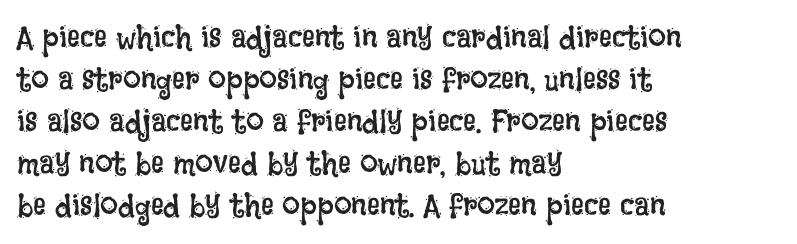
{"italic": "no", "bold": "no", "weight": "regular", "width": "condensed", "stroke_contrast": "low", "x_height": "large", "monospaced": "no", "underline": "no", "align": "left", "line_spacing": "normal", "line_spacing_ratio": 1.31, "letter_spacing": "normal", "letter_spacing_em": 0.0, "glyph_px": 32}
